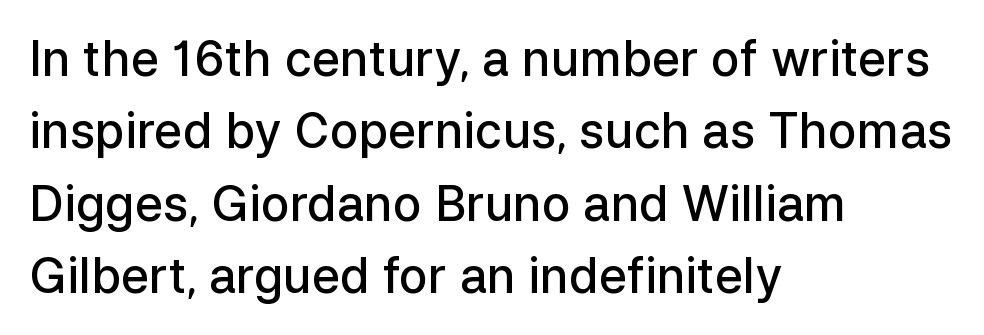
{"serif": "no", "italic": "no", "bold": "semi", "weight": "semibold", "width": "normal", "stroke_contrast": "low", "x_height": "medium", "monospaced": "no", "underline": "no", "align": "left", "line_spacing": "normal", "line_spacing_ratio": 1.51, "letter_spacing": "normal", "letter_spacing_em": 0.0, "glyph_px": 48}
